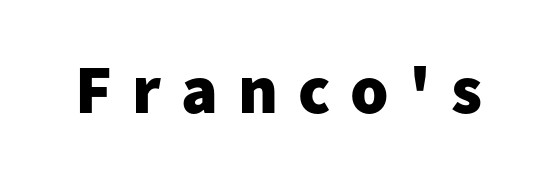
I'd describe the lettering as bold — thick and assertive. These lines have a slow, spaced-out rhythm from letter to letter. I'd call this a sans setting — the letters go barefoot. Style check: upright. Varying glyph widths throughout — classic text-font behaviour. Lines of text with bare space underneath.
